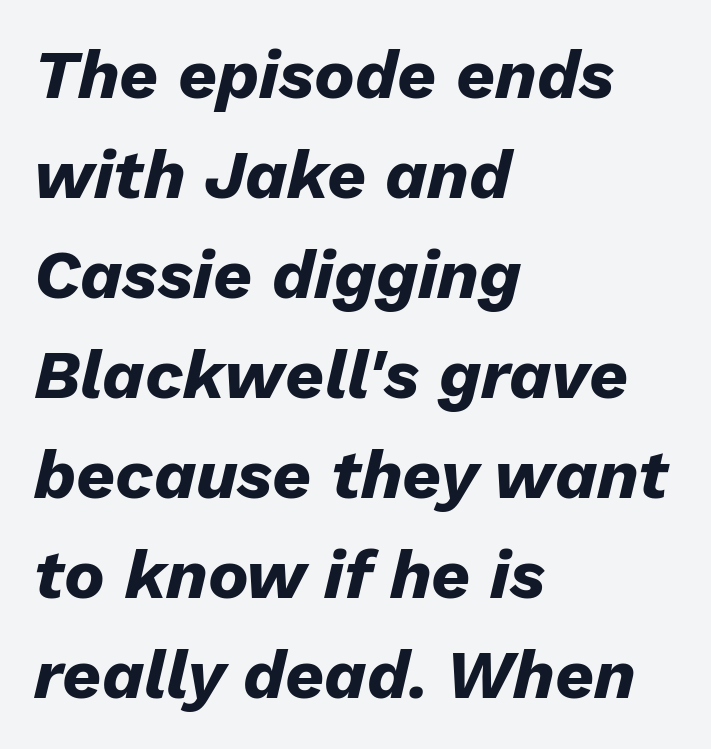
Do the characters align in a grid? No, the font is proportional. Its strokes are broad and dark, the hallmark of bold type. This sample keeps an unexceptional amount of space between lines. Nobody touched the tracking dial on this one. These lines stack with their left ends in a neat column.
